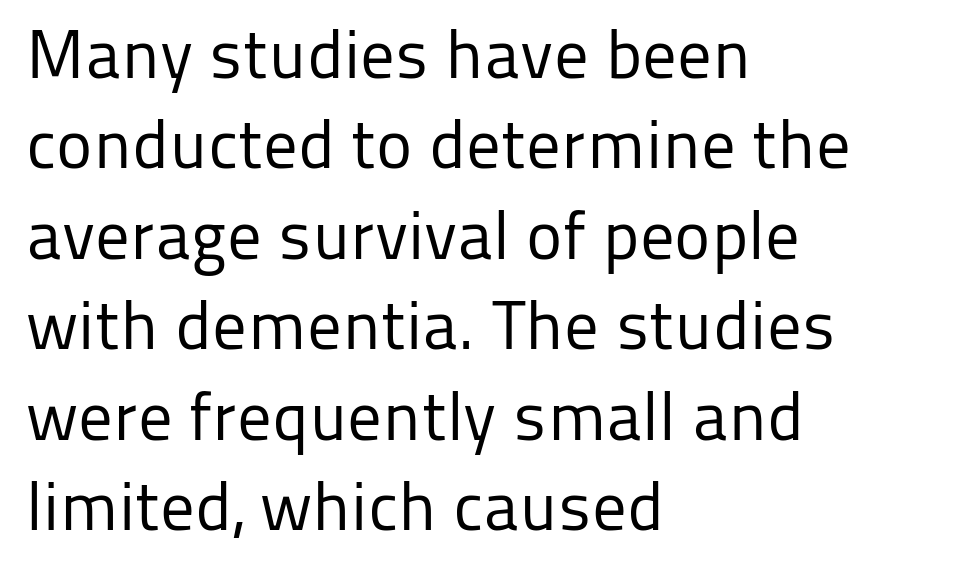
Type without underlining. The rendering keeps characters at their native spacing. Weight: not bold — regular or lighter. Notice how descenders clear the ascenders below comfortably — that's standard leading. Upright lettering throughout. Each letter keeps its own natural width here, so spacing adapts to shape.
